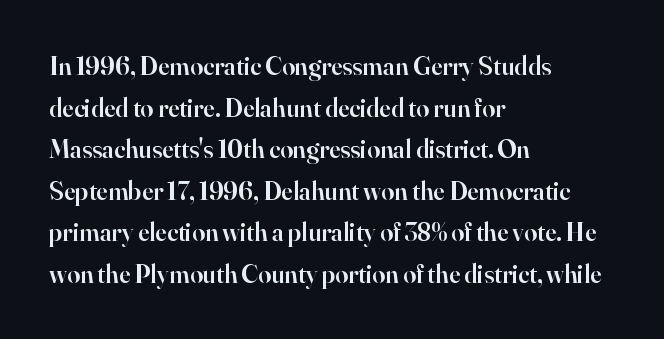
{"italic": "no", "bold": "semi", "underline": "no", "align": "left", "line_spacing": "normal", "line_spacing_ratio": 1.6, "letter_spacing": "normal", "letter_spacing_em": 0.0, "glyph_px": 26}
